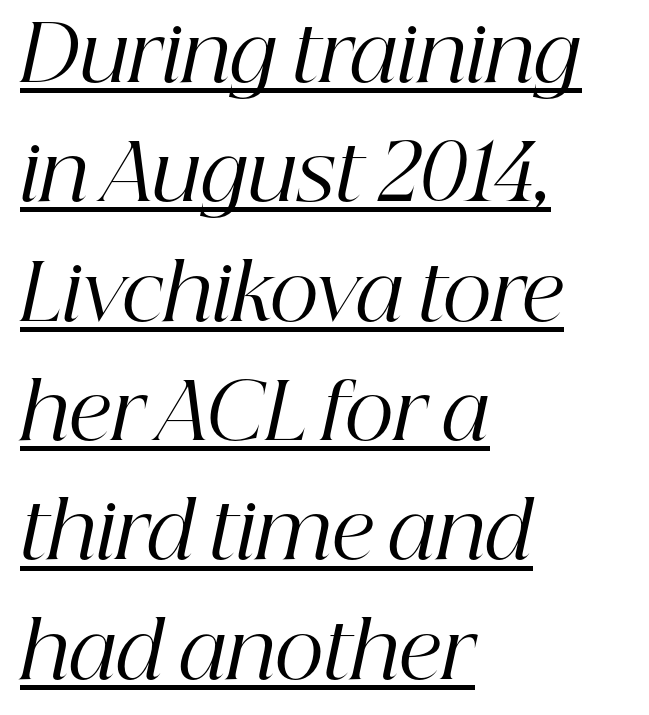
The image shows 77 px regular-weight serif type, italic (leaning right); set left-aligned, normal line spacing (1.55x), normal letter spacing, underlined; high stroke contrast and a medium x-height.
